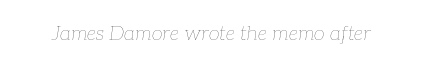
{"italic": "yes", "lean": "right", "slant_degrees": 7, "bold": "no", "underline": "no", "letter_spacing": "normal", "letter_spacing_em": 0.0, "glyph_px": 20}
